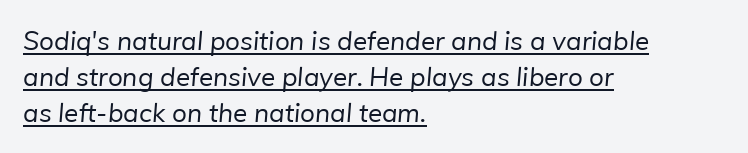
The image shows 26 px text type; set left-aligned, normal line spacing (1.39x), normal letter spacing, underlined.
